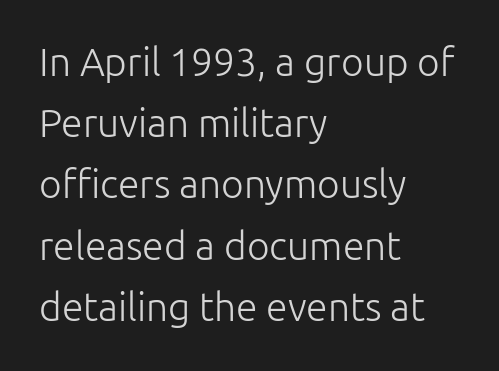
The image shows 39 px light sans-serif type, upright; set left-aligned, normal line spacing (1.57x), normal letter spacing, not underlined; low stroke contrast and a medium x-height.
